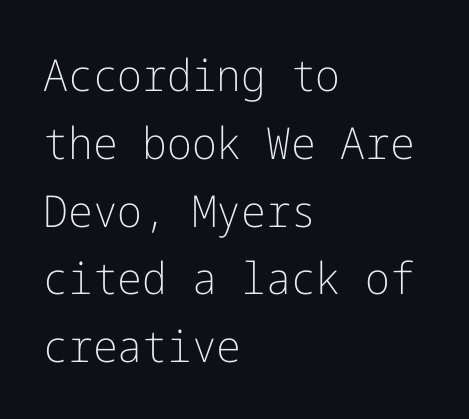
Does the leading feel generous? No, just average. Weight: in the light-to-regular range. Line beginnings align vertically; line endings do not. The glyphs in this specimen are sans serif. This sample uses an upright cut, with every glyph sitting square on the baseline.
